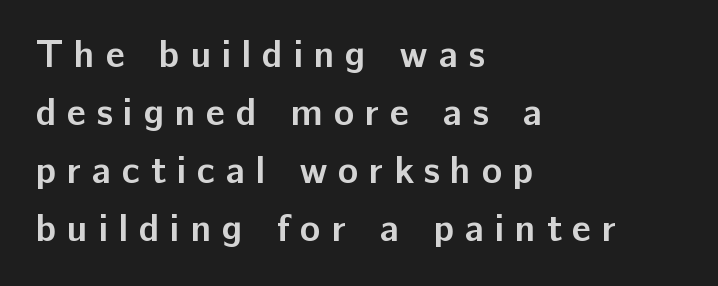
{"serif": "no", "italic": "no", "bold": "yes", "weight": "semibold", "width": "normal", "stroke_contrast": "low", "x_height": "medium", "monospaced": "no", "underline": "no", "align": "left", "line_spacing": "normal", "line_spacing_ratio": 1.53, "letter_spacing": "wide", "letter_spacing_em": 0.28, "glyph_px": 38}
